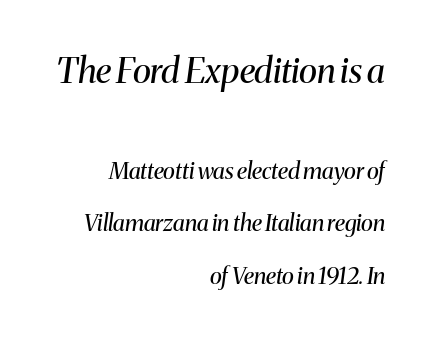
Q: Is the text bold? A: No.
Q: Is the text italic (slanted)? A: Yes, it leans right by about 8 degrees.
Q: Is the typeface a serif or a sans-serif typeface? A: Serif.
Q: Is the text underlined? A: No.
Q: How is the paragraph aligned? A: Right-aligned.
Q: Is the spacing between letters normal or unusually wide? A: Normal.
Q: Is the spacing between lines tight, normal or loose? A: Loose.
Q: Which block of text is set in a larger size, the first (top) or the second (bottom)? A: The first (top) one.
Q: Width (condensed, normal, or wide)? A: Normal.
Q: Stroke contrast? A: Medium.
Q: x-height? A: Medium.
Q: Monospaced? A: No.
